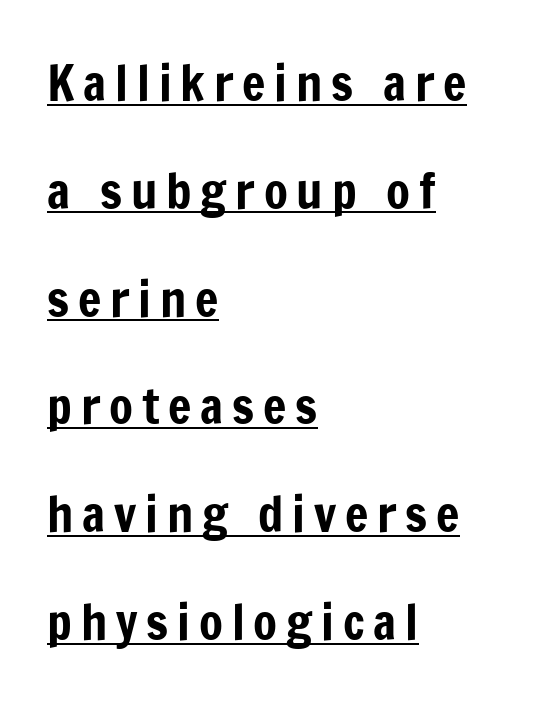
A continuous stroke trails under the words, as in a hyperlink. Notice the wide empty band between every row — that's loose leading. Style check: upright. The font family rendered here belongs to the sans-serif group. Varying glyph widths throughout — classic text-font behaviour. The ragged edge is on the right, which tells us the setting is flush left.
